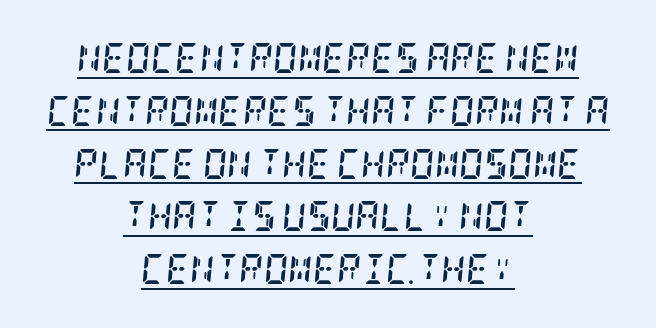
Q: Is the text bold? A: Yes.
Q: Is the text italic (slanted)? A: Yes, it leans right by about 5 degrees.
Q: Is the typeface a serif or a sans-serif typeface? A: Serif.
Q: Is the text underlined? A: Yes.
Q: How is the paragraph aligned? A: Centered.
Q: Is the spacing between letters normal or unusually wide? A: Normal.
Q: Width (condensed, normal, or wide)? A: Condensed.
Q: Stroke contrast? A: Low.
Q: x-height? A: Large.
